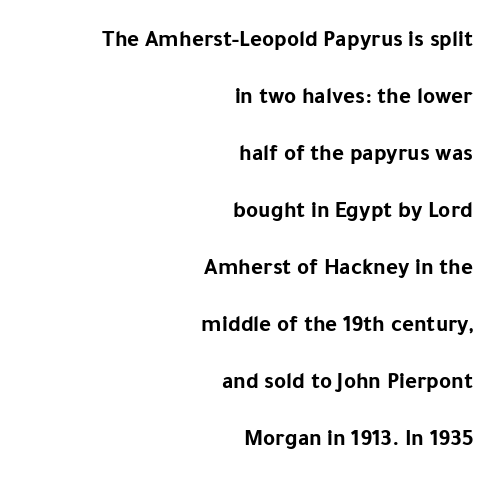
Q: Is the text bold? A: Yes.
Q: Is the text italic (slanted)? A: No, it is upright.
Q: Is the text underlined? A: No.
Q: How is the paragraph aligned? A: Right-aligned.
Q: Is the spacing between letters normal or unusually wide? A: Normal.
Q: Is the spacing between lines tight, normal or loose? A: Loose.
